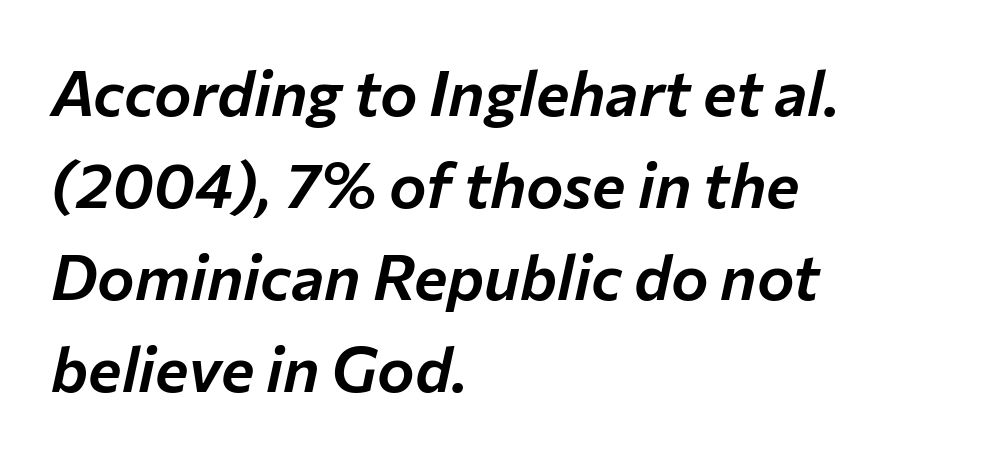
Q: Is the text italic (slanted)? A: Yes, it leans right by about 12 degrees.
Q: Is the text underlined? A: No.
Q: How is the paragraph aligned? A: Left-aligned.
Q: Is the spacing between letters normal or unusually wide? A: Normal.
Q: Is the spacing between lines tight, normal or loose? A: Normal.
Q: Width (condensed, normal, or wide)? A: Normal.
Q: Stroke contrast? A: Low.
Q: x-height? A: Medium.
Q: Monospaced? A: No.
